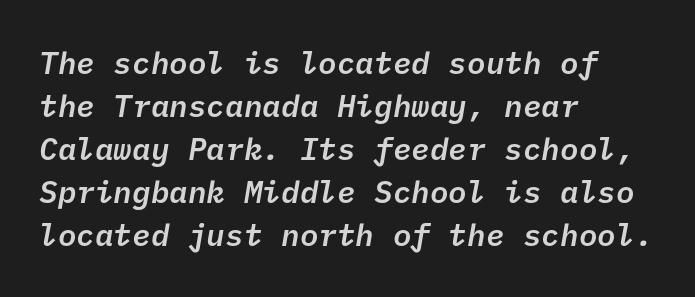
Q: Is the text bold? A: Semi-bold.
Q: Is the typeface a serif or a sans-serif typeface? A: Sans-serif.
Q: Is the text underlined? A: No.
Q: How is the paragraph aligned? A: Left-aligned.
Q: Is the spacing between letters normal or unusually wide? A: Normal.
Q: Is the spacing between lines tight, normal or loose? A: Normal.
Q: Width (condensed, normal, or wide)? A: Normal.
Q: Stroke contrast? A: Low.
Q: x-height? A: Medium.
